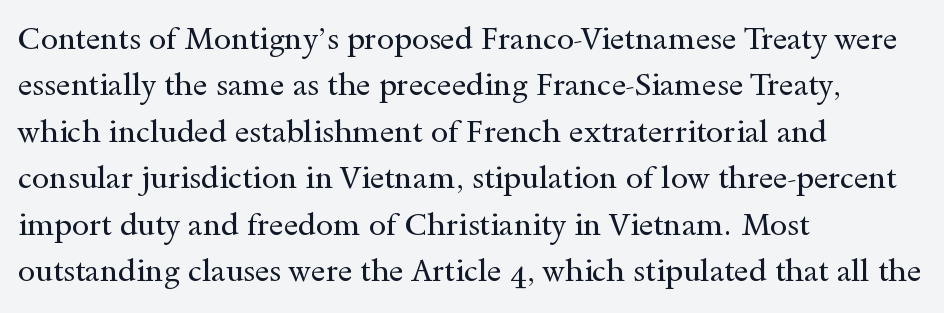
The type is set solid horizontally, with unmodified tracking. The letters stand straight up with perfectly vertical stems. The passage shown is typed in a proportional face where columns would drift. Unbolded letterforms with no extra heft. Compared with typical paragraphs, the rows here are spaced about the same.
